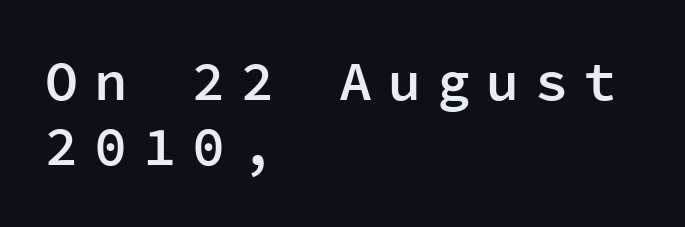
The image shows 55 px semibold sans-serif type, upright, monospaced; set left-aligned, line spacing 1.19x, unusually wide letter spacing (+0.29 em), not underlined; low stroke contrast and a medium x-height.
